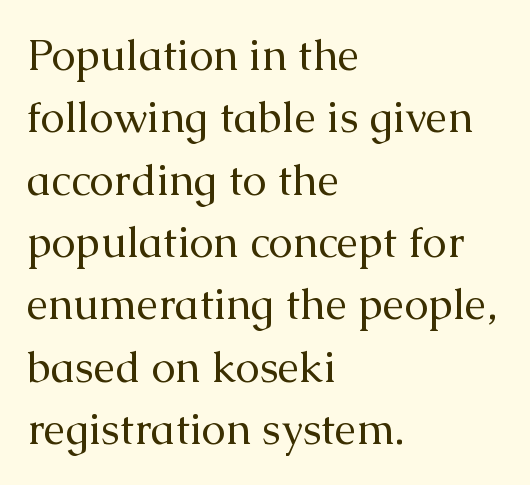
Type without underlining. This rendering leaves character spacing at its baseline value. The typesetting does not lean heavy: it is not bold. Notice how descenders clear the ascenders below comfortably — that's standard leading.
